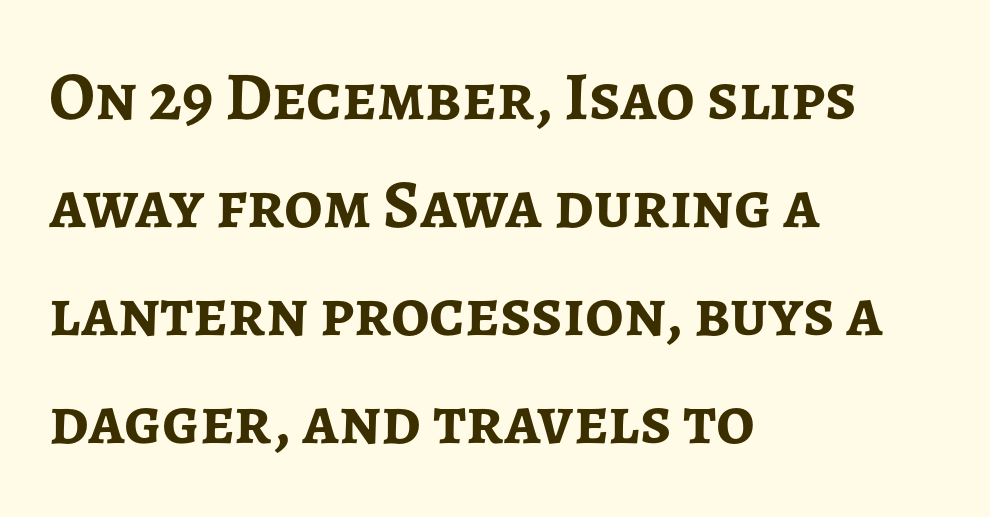
Q: Is the text bold? A: Yes.
Q: Is the text italic (slanted)? A: No, it is upright.
Q: Is the typeface a serif or a sans-serif typeface? A: Sans-serif.
Q: Is the text underlined? A: No.
Q: How is the paragraph aligned? A: Left-aligned.
Q: Is the spacing between letters normal or unusually wide? A: Normal.
Q: Is the spacing between lines tight, normal or loose? A: Normal.
Q: Width (condensed, normal, or wide)? A: Normal.
Q: Stroke contrast? A: Low.
Q: x-height? A: Medium.
Q: Monospaced? A: No.
